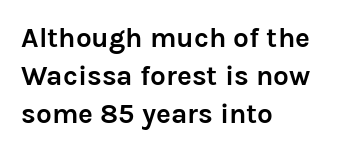
Each word holds together tightly as a unit, with standard inter-letter gaps. Leading: standard. How heavy is the stroke? Heavy — this is a bold. Looks like regular typesetting: each glyph gets only the width it needs. Each letter's strokes conclude bluntly, with no projecting serifs. Does the lettering tilt? It doesn't — this is upright.
